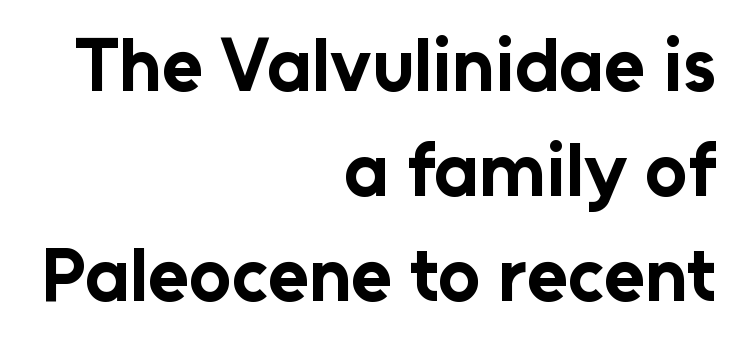
Q: Is the text bold? A: Yes.
Q: Is the text italic (slanted)? A: No, it is upright.
Q: Is the typeface a serif or a sans-serif typeface? A: Sans-serif.
Q: Is the text underlined? A: No.
Q: How is the paragraph aligned? A: Right-aligned.
Q: Is the spacing between letters normal or unusually wide? A: Normal.
Q: Is the spacing between lines tight, normal or loose? A: Normal.
Q: Width (condensed, normal, or wide)? A: Normal.
Q: Stroke contrast? A: Low.
Q: x-height? A: Medium.
Q: Monospaced? A: No.
